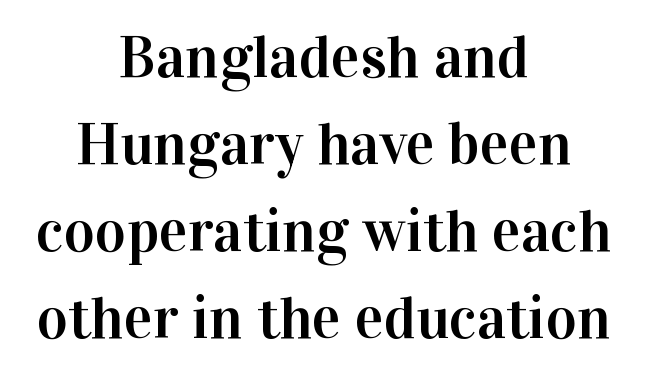
The image shows 60 px serif type, upright; set centered, normal line spacing (1.45x), normal letter spacing, not underlined; high stroke contrast and a medium x-height.
